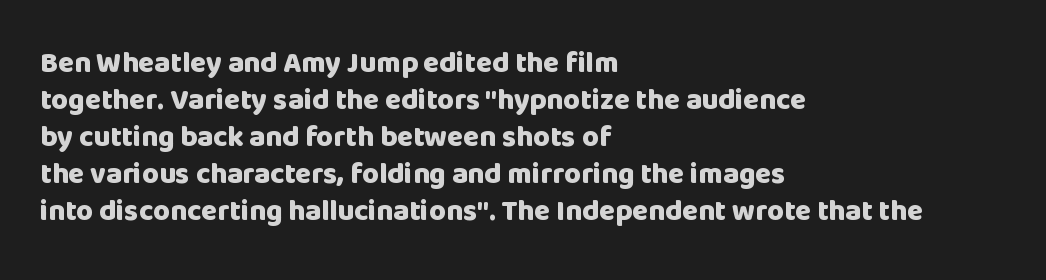
{"serif": "no", "italic": "no", "bold": "yes", "weight": "heavy", "width": "normal", "stroke_contrast": "low", "x_height": "large", "monospaced": "no", "underline": "no", "align": "left", "line_spacing": "normal", "line_spacing_ratio": 1.28, "letter_spacing": "normal", "letter_spacing_em": 0.0, "glyph_px": 29}
